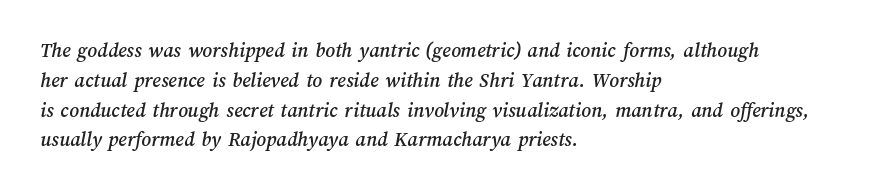
{"underline": "no", "align": "left", "line_spacing": "normal", "line_spacing_ratio": 1.42, "letter_spacing": "normal", "letter_spacing_em": 0.0, "glyph_px": 21}
